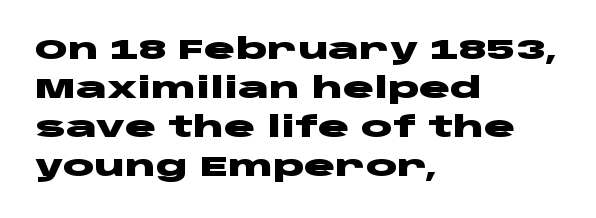
Do the characters align in a grid? No, the font is proportional. Notice how the passage keeps a crisp vertical edge on the left only. The words here are not underlined. Letter spacing: default.
